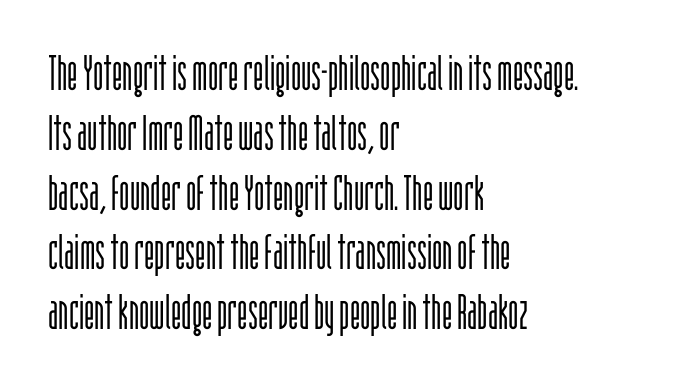
Layout note: lines flush left. Think standard paragraph weight, or any step lighter than that. A sans-serif font was chosen for this passage. Each letter keeps its own natural width here, so spacing adapts to shape.
